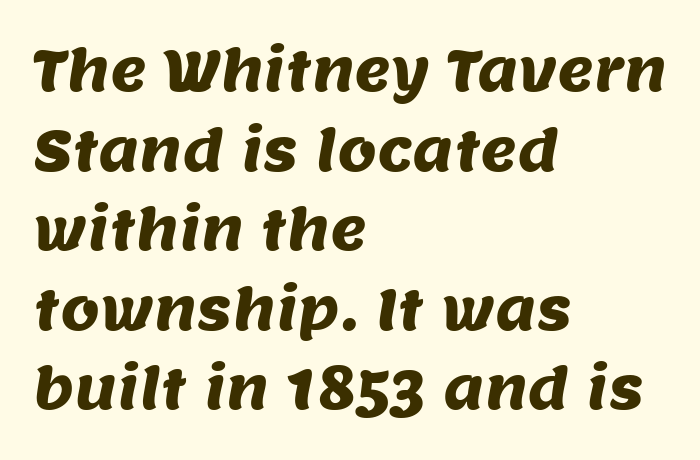
{"serif": "no", "width": "normal", "stroke_contrast": "medium", "x_height": "large", "monospaced": "no", "underline": "no", "align": "left", "line_spacing": "normal", "line_spacing_ratio": 1.42, "letter_spacing": "normal", "letter_spacing_em": 0.0, "glyph_px": 56}
